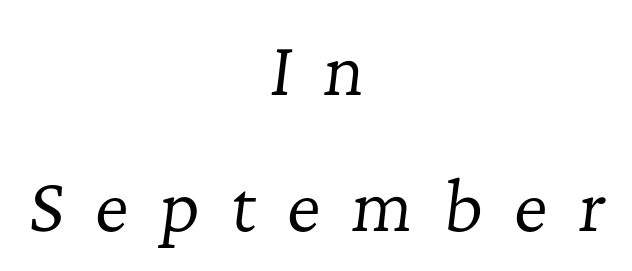
Is this a fixed-width face? No — the glyphs have proportional, varying widths. A bare baseline throughout the passage. What's the leading like? Stretched, with rows far apart. This sample is center-justified, so both line endings float freely. Weight: in the light-to-regular range.
